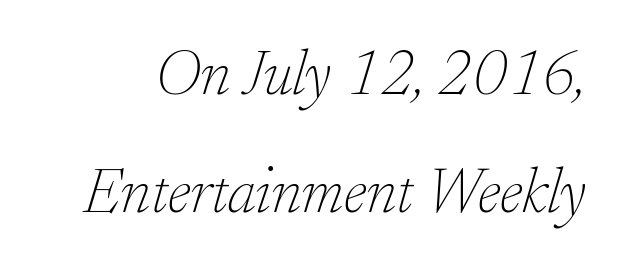
{"serif": "yes", "italic": "yes", "lean": "right", "slant_degrees": 17, "bold": "no", "weight": "thin", "width": "normal", "stroke_contrast": "low", "x_height": "small", "monospaced": "no", "underline": "no", "line_spacing_ratio": 1.87, "letter_spacing": "normal", "letter_spacing_em": 0.0, "glyph_px": 63}
